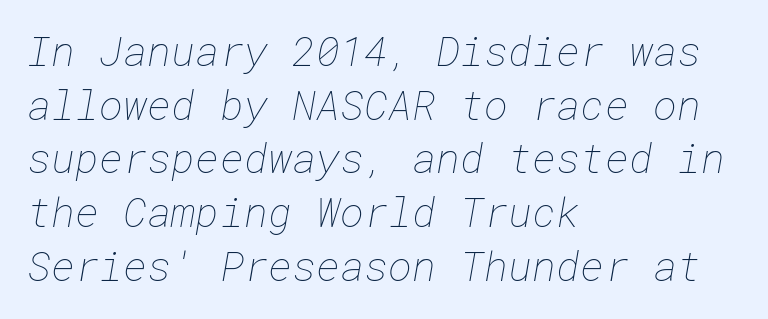
Casual observation: everything's shoved over to the left. The gaps between neighbouring characters are ordinary and unremarkable. In terms of leading, this rendering sits right in the middle. No letter is thick-stroked: the sample isn't bold. The zone under the glyphs is completely vacant.
